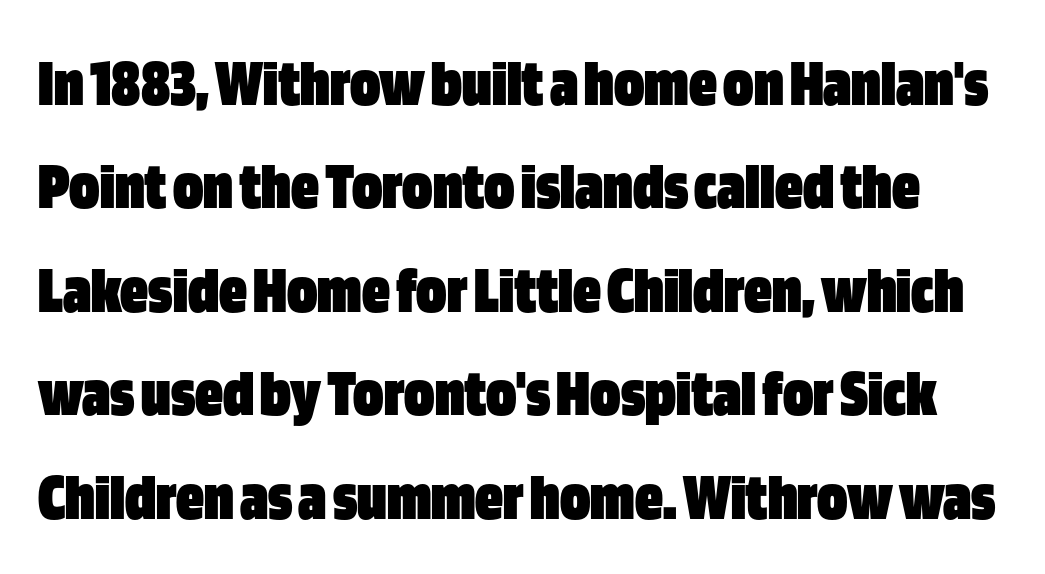
The letters advance in unequal steps, a hallmark of proportional type. This rendering employs a face without finishing strokes, i.e., a sans-serif. Check the space under the baseline: it is left empty. The gaps between neighbouring characters are ordinary and unremarkable. Students, observe: this is what conventionally led text looks like.
